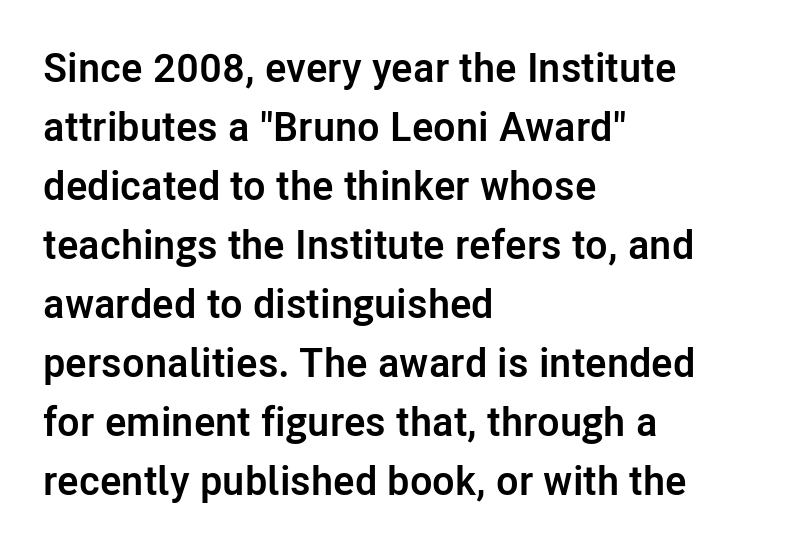
{"serif": "no", "italic": "no", "bold": "yes", "weight": "semibold", "width": "normal", "stroke_contrast": "low", "x_height": "medium", "monospaced": "no", "underline": "no", "align": "left", "line_spacing": "normal", "line_spacing_ratio": 1.44, "letter_spacing": "normal", "letter_spacing_em": 0.0, "glyph_px": 41}
